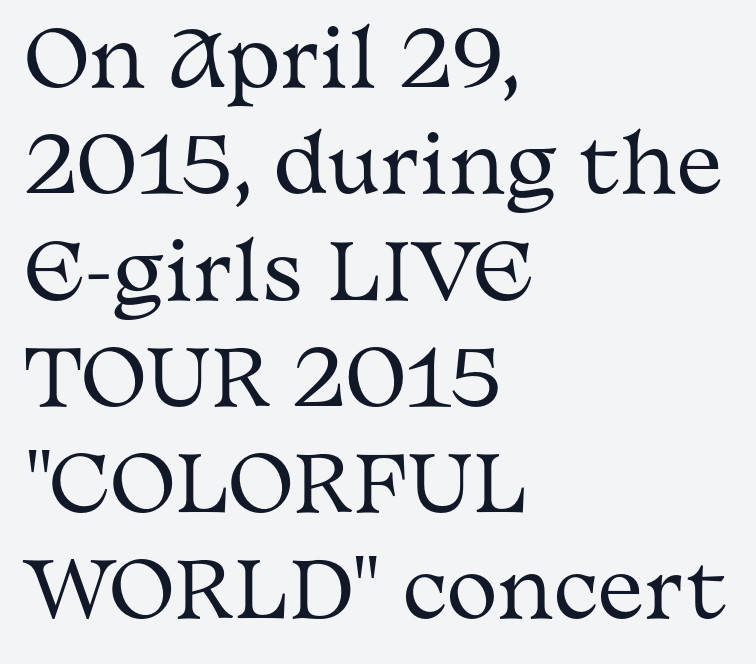
Underlining? Definitely not there. Glyph-to-glyph distance matches everyday printed text. This sample has the flowing, uneven cadence of proportional lettering. Quick note: not italic, upright.
